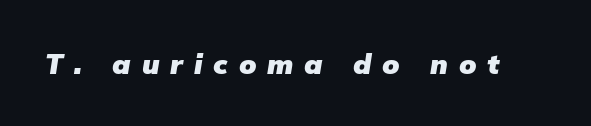
{"serif": "no", "bold": "yes", "weight": "heavy", "width": "normal", "stroke_contrast": "low", "x_height": "medium", "monospaced": "no", "underline": "no", "letter_spacing": "wide", "letter_spacing_em": 0.39, "glyph_px": 28}
